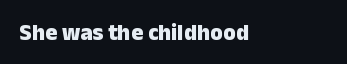
The image shows 23 px bold type, upright; set left-aligned, normal letter spacing, not underlined.
